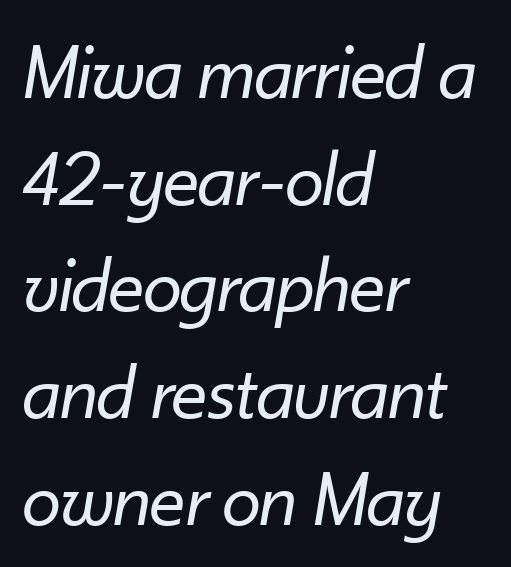
Q: Is the text bold? A: No.
Q: Is the text italic (slanted)? A: Yes, it leans right by about 10 degrees.
Q: Is the text underlined? A: No.
Q: How is the paragraph aligned? A: Left-aligned.
Q: Is the spacing between letters normal or unusually wide? A: Normal.
Q: Is the spacing between lines tight, normal or loose? A: Normal.
Q: Width (condensed, normal, or wide)? A: Normal.
Q: Stroke contrast? A: Low.
Q: x-height? A: Small.
Q: Monospaced? A: No.
